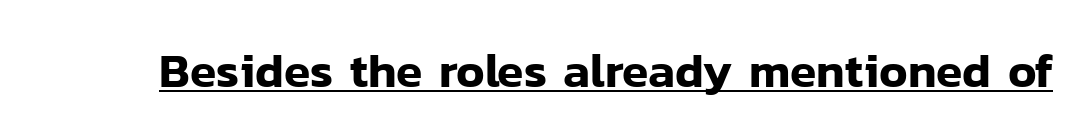
Q: Is the text italic (slanted)? A: No, it is upright.
Q: Is the typeface a serif or a sans-serif typeface? A: Sans-serif.
Q: Is the text underlined? A: Yes.
Q: Is the spacing between letters normal or unusually wide? A: Normal.
Q: Width (condensed, normal, or wide)? A: Normal.
Q: Stroke contrast? A: Low.
Q: x-height? A: Medium.
Q: Monospaced? A: No.
